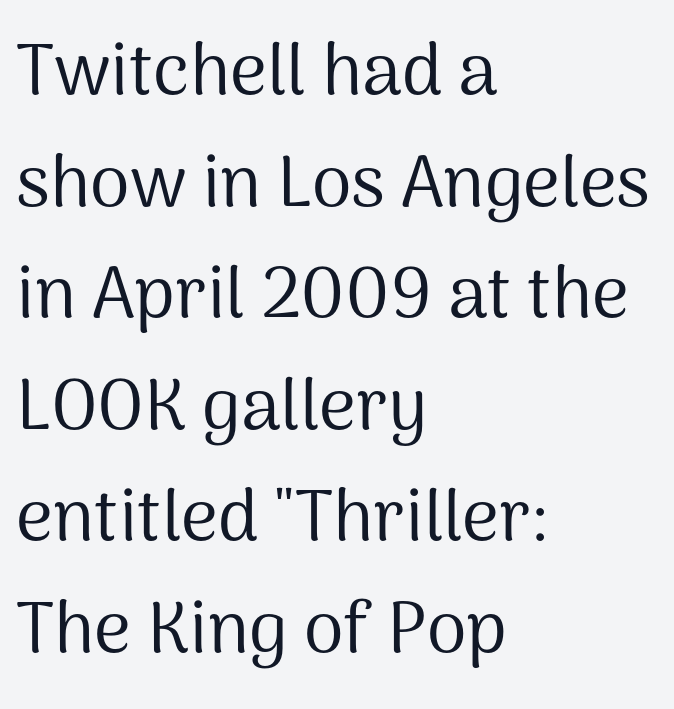
Q: Is the text bold? A: No.
Q: Is the text italic (slanted)? A: No, it is upright.
Q: Is the typeface a serif or a sans-serif typeface? A: Sans-serif.
Q: Is the text underlined? A: No.
Q: How is the paragraph aligned? A: Left-aligned.
Q: Is the spacing between letters normal or unusually wide? A: Normal.
Q: Is the spacing between lines tight, normal or loose? A: Normal.
Q: Width (condensed, normal, or wide)? A: Normal.
Q: Stroke contrast? A: Medium.
Q: x-height? A: Medium.
Q: Monospaced? A: No.
